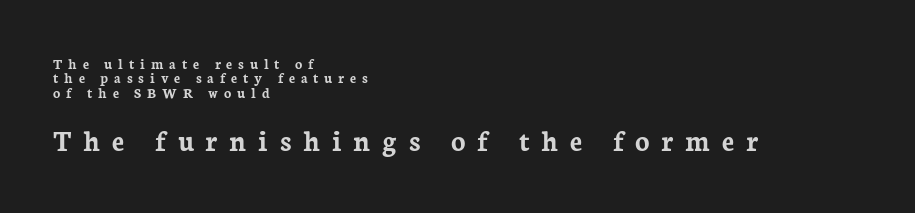
Q: Is the text bold? A: Yes.
Q: Is the text italic (slanted)? A: No, it is upright.
Q: Is the typeface a serif or a sans-serif typeface? A: Serif.
Q: Is the text underlined? A: No.
Q: How is the paragraph aligned? A: Left-aligned.
Q: Is the spacing between letters normal or unusually wide? A: Unusually wide.
Q: Is the spacing between lines tight, normal or loose? A: Tight.
Q: Which block of text is set in a larger size, the first (top) or the second (bottom)? A: The second (bottom) one.
Q: Width (condensed, normal, or wide)? A: Normal.
Q: Stroke contrast? A: Low.
Q: x-height? A: Medium.
Q: Monospaced? A: No.
